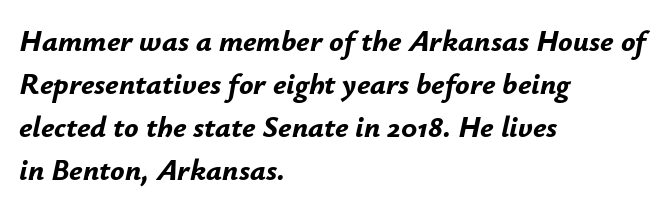
The zone under the glyphs is completely vacant. The face used here is rendered with its standard letterfit. This is heavy type, rendered in bold. Varying glyph widths throughout — classic text-font behaviour.
